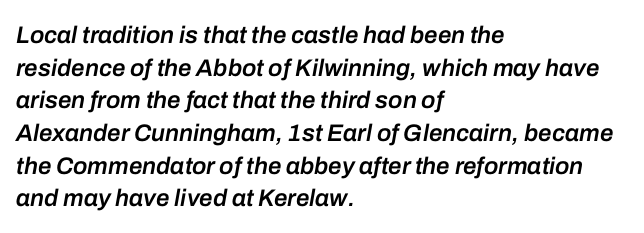
Q: Is the text bold? A: Semi-bold.
Q: Is the text italic (slanted)? A: Yes, it leans right by about 10 degrees.
Q: Is the text underlined? A: No.
Q: How is the paragraph aligned? A: Left-aligned.
Q: Is the spacing between letters normal or unusually wide? A: Normal.
Q: Is the spacing between lines tight, normal or loose? A: Normal.
